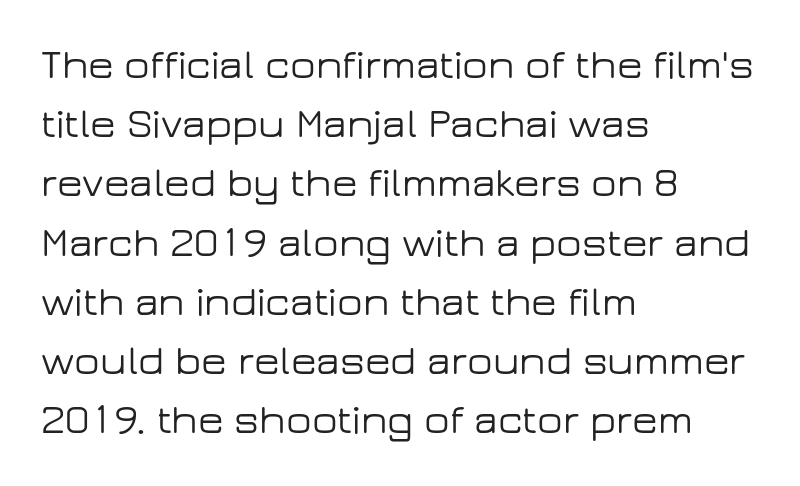
The image shows 42 px wide sans-serif type, upright; set left-aligned, normal line spacing (1.41x), normal letter spacing, not underlined; low stroke contrast and a medium x-height.
